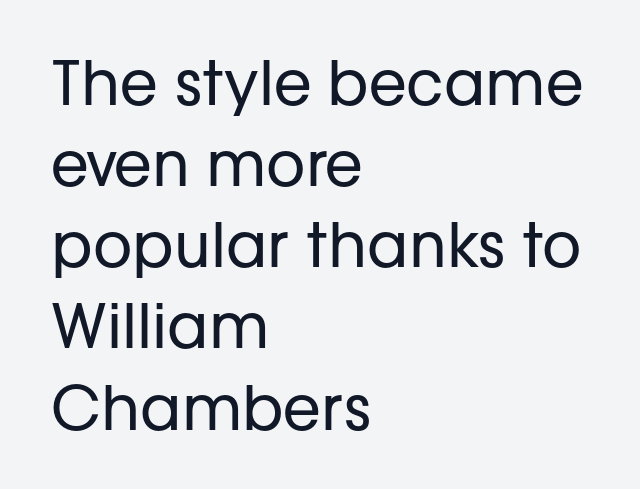
The image shows 61 px regular-weight sans-serif type, upright; set left-aligned, normal line spacing (1.33x), normal letter spacing, not underlined; low stroke contrast and a medium x-height.
